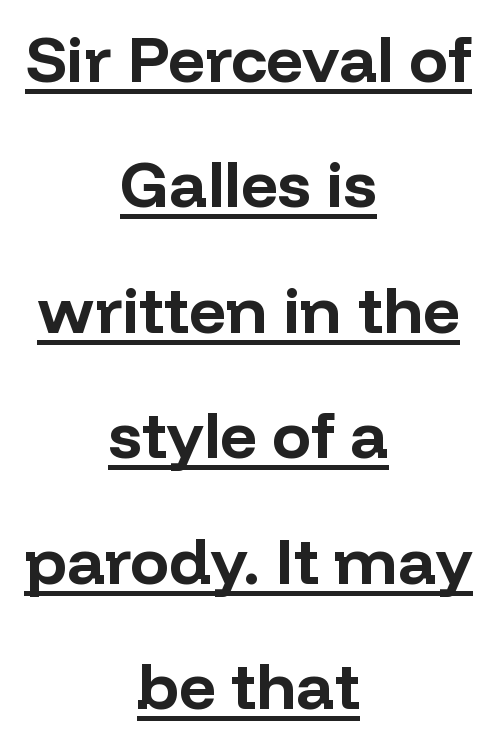
{"serif": "no", "italic": "no", "bold": "yes", "weight": "bold", "width": "normal", "stroke_contrast": "low", "x_height": "medium", "monospaced": "no", "underline": "yes", "align": "center", "line_spacing": "loose", "line_spacing_ratio": 1.93, "letter_spacing": "normal", "letter_spacing_em": 0.0, "glyph_px": 65}
